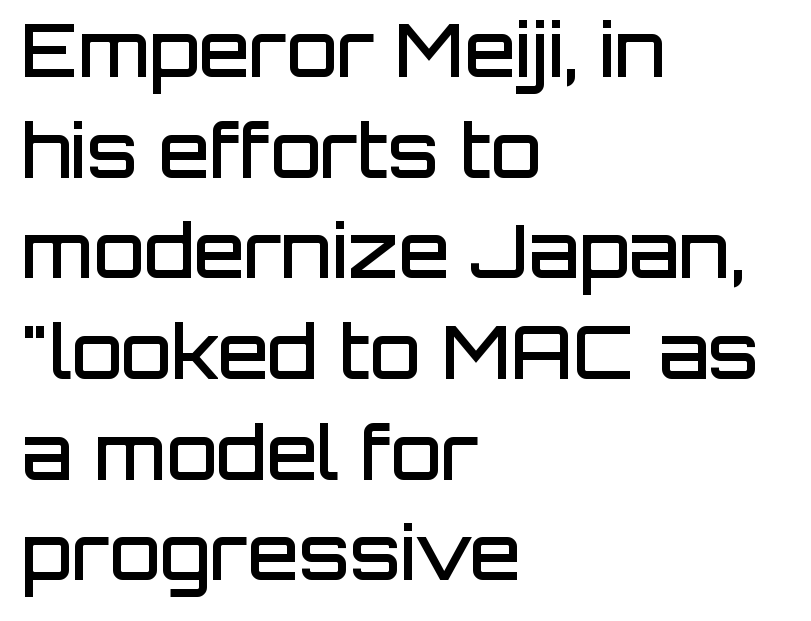
{"serif": "no", "italic": "no", "bold": "semi", "weight": "semibold", "width": "normal", "stroke_contrast": "low", "x_height": "large", "monospaced": "no", "underline": "no", "align": "left", "line_spacing": "normal", "line_spacing_ratio": 1.36, "letter_spacing": "normal", "letter_spacing_em": 0.0, "glyph_px": 74}
